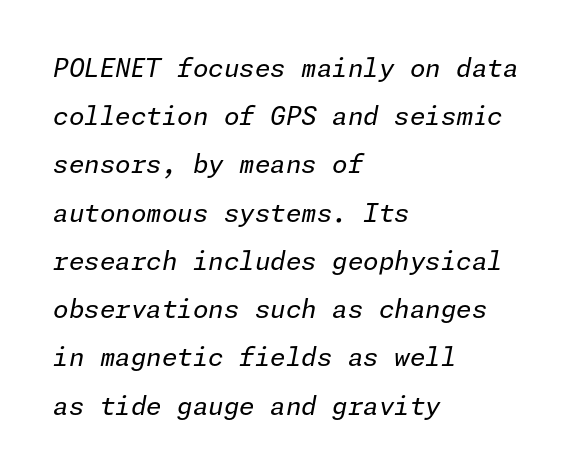
{"italic": "yes", "lean": "right", "slant_degrees": 11, "bold": "no", "underline": "no", "align": "left", "line_spacing": "loose", "line_spacing_ratio": 1.93, "letter_spacing": "normal", "letter_spacing_em": 0.0, "glyph_px": 25}
